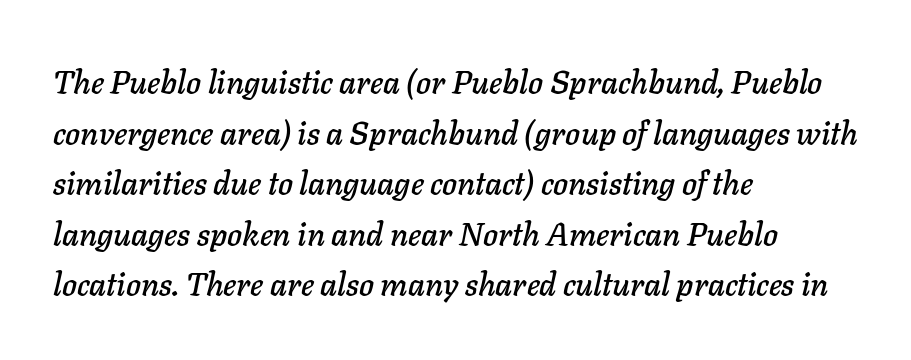
The image shows 32 px text type, italic (leaning right); set left-aligned, normal line spacing (1.58x), normal letter spacing, not underlined; low stroke contrast and a medium x-height.
